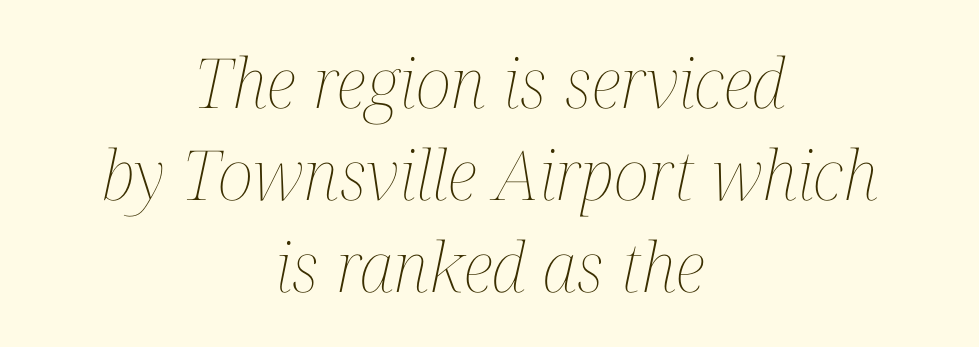
{"italic": "yes", "lean": "right", "slant_degrees": 12, "bold": "no", "weight": "thin", "width": "condensed", "stroke_contrast": "medium", "x_height": "medium", "monospaced": "no", "underline": "no", "align": "center", "line_spacing": "normal", "line_spacing_ratio": 1.33, "letter_spacing": "normal", "letter_spacing_em": 0.0, "glyph_px": 69}
